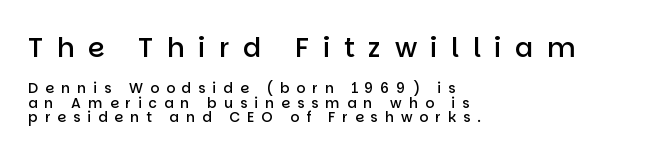
The letters stand straight up with perfectly vertical stems. You could barely slide anything between these rows. Compared with a centered layout, this one pins lines to the left instead. Check under the words: just untouched page.
